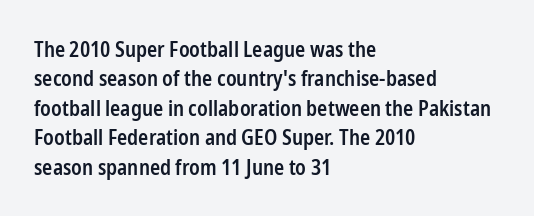
The space between consecutive lines is moderate. Its strokes are somewhat broadened, the hallmark of semibold type. Tracking value appears to be zero — textbook default spacing. These lines are set flush left with a ragged right edge. Underlining? Definitely not there. If you drew a line through each stem, it would be perfectly vertical.
